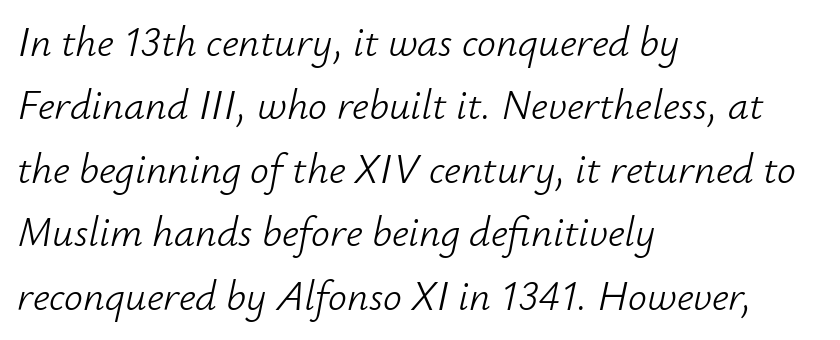
Q: Is the text bold? A: No.
Q: Is the text italic (slanted)? A: Yes, it leans right by about 12 degrees.
Q: Is the text underlined? A: No.
Q: How is the paragraph aligned? A: Left-aligned.
Q: Is the spacing between letters normal or unusually wide? A: Normal.
Q: Is the spacing between lines tight, normal or loose? A: Normal.
Q: Width (condensed, normal, or wide)? A: Normal.
Q: Stroke contrast? A: Low.
Q: x-height? A: Small.
Q: Monospaced? A: No.
